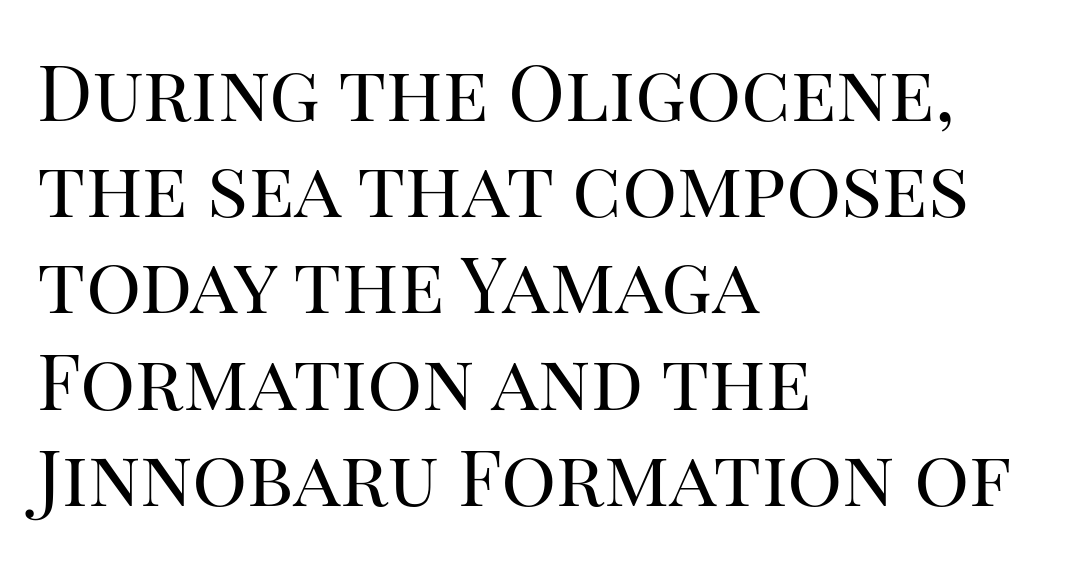
Q: Is the text bold? A: No.
Q: Is the text italic (slanted)? A: No, it is upright.
Q: Is the typeface a serif or a sans-serif typeface? A: Serif.
Q: Is the text underlined? A: No.
Q: How is the paragraph aligned? A: Left-aligned.
Q: Is the spacing between letters normal or unusually wide? A: Normal.
Q: Is the spacing between lines tight, normal or loose? A: Normal.
Q: Width (condensed, normal, or wide)? A: Normal.
Q: Stroke contrast? A: High.
Q: x-height? A: Large.
Q: Monospaced? A: No.
